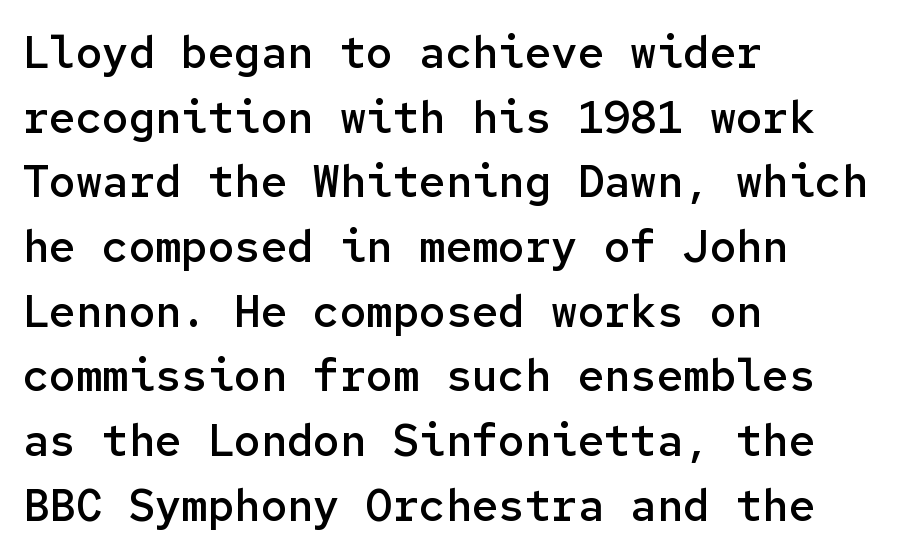
A bit beefed up — I'd call it semibold rather than bold. Each row of text sits above clean, open space. Caption: multi-line text, flush left, ragged right. Summary of vertical rhythm: regular, with standard interline spacing. There is no visible air inserted between adjacent glyphs. These lines are rendered in a fixed-pitch font.
